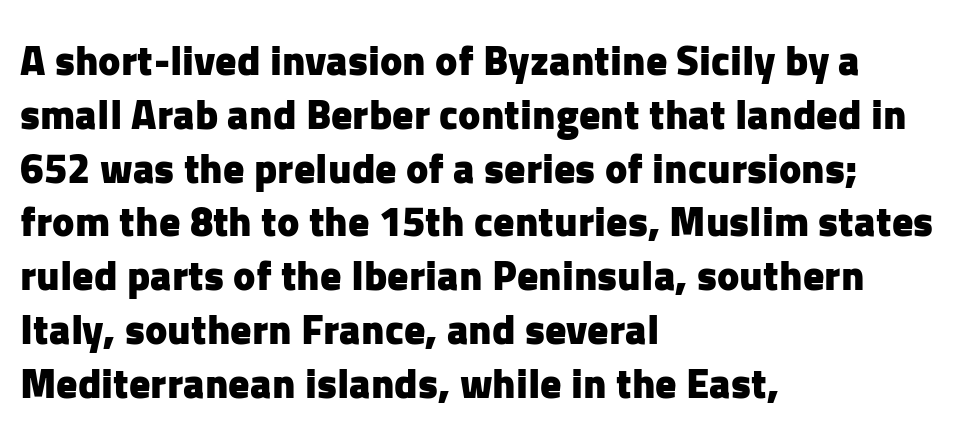
The paragraph has a hard left edge and a soft right edge. Character widths vary here, with narrow letters taking less room than wide ones. The type family on display is of the sans-serif kind. In terms of leading, this rendering sits right in the middle.
